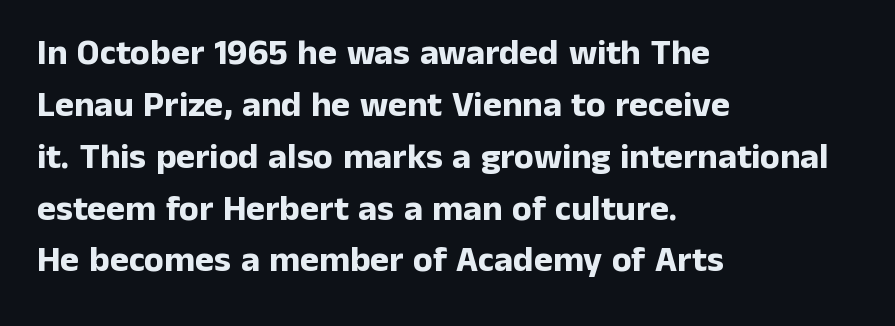
One-word summary of the alignment: left. A bare baseline throughout the passage. Notice how descenders clear the ascenders below comfortably — that's standard leading. Weight: bold.
